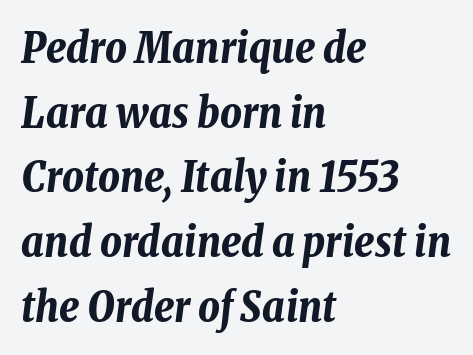
The image shows 42 px bold, condensed type, italic (leaning right); set left-aligned, normal line spacing (1.54x), normal letter spacing, not underlined; low stroke contrast and a medium x-height.
